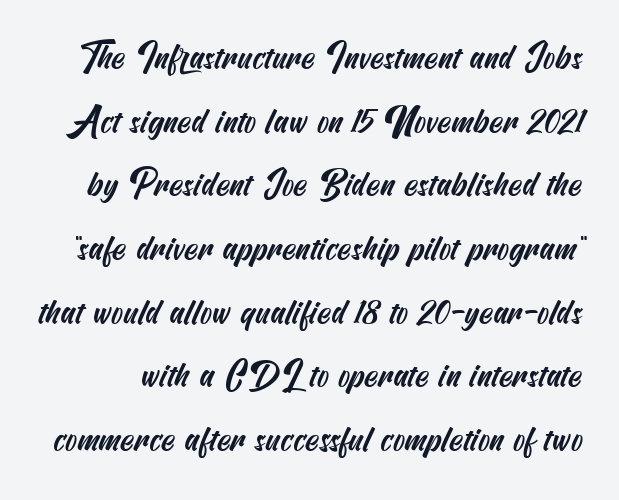
The image shows 35 px condensed sans-serif type; set line spacing 1.82x, normal letter spacing, not underlined; medium stroke contrast and a small x-height.
